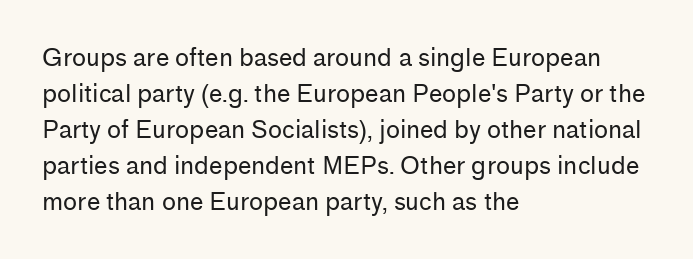
{"italic": "no", "bold": "no", "underline": "no", "align": "left", "line_spacing": "normal", "line_spacing_ratio": 1.5, "letter_spacing": "normal", "letter_spacing_em": 0.0, "glyph_px": 24}
